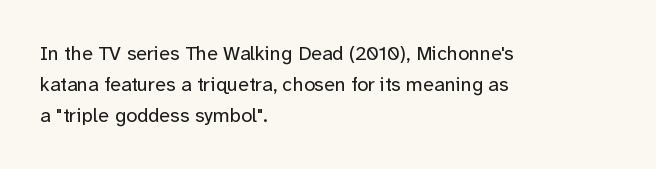
{"italic": "no", "bold": "no", "underline": "no", "align": "left", "line_spacing": "normal", "line_spacing_ratio": 1.54, "letter_spacing": "normal", "letter_spacing_em": 0.0, "glyph_px": 20}
